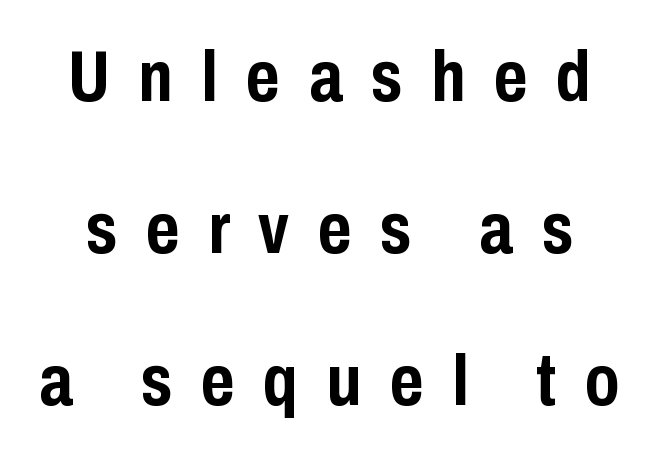
{"serif": "no", "italic": "no", "bold": "yes", "weight": "semibold", "width": "condensed", "stroke_contrast": "low", "x_height": "medium", "monospaced": "no", "underline": "no", "line_spacing": "loose", "line_spacing_ratio": 2.08, "letter_spacing": "wide", "letter_spacing_em": 0.39, "glyph_px": 73}
